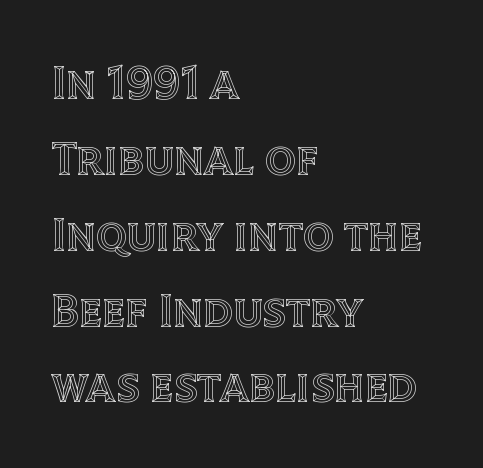
The image shows 48 px text type, upright; set left-aligned, normal line spacing (1.58x), normal letter spacing, not underlined; a large x-height.
